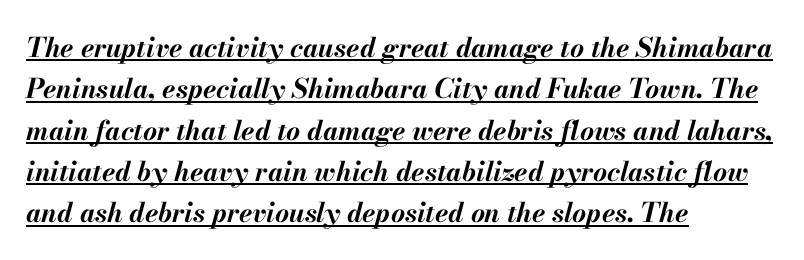
The image shows 27 px bold type, italic (leaning right); set left-aligned, normal line spacing (1.53x), normal letter spacing, underlined.
